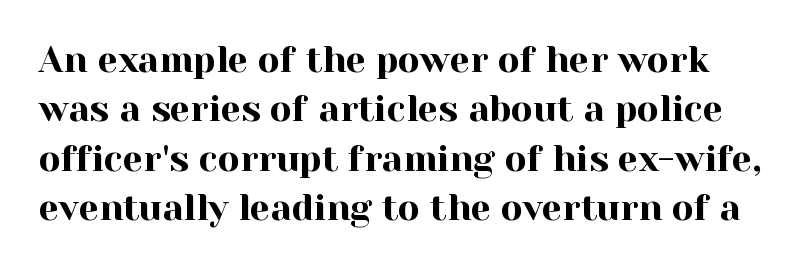
{"serif": "yes", "italic": "no", "width": "normal", "x_height": "medium", "monospaced": "no", "underline": "no", "line_spacing": "normal", "line_spacing_ratio": 1.37, "letter_spacing": "normal", "letter_spacing_em": 0.0, "glyph_px": 36}
